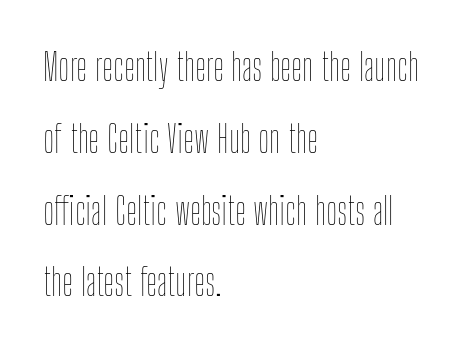
Q: Is the text bold? A: No.
Q: Is the text italic (slanted)? A: No, it is upright.
Q: Is the text underlined? A: No.
Q: How is the paragraph aligned? A: Left-aligned.
Q: Is the spacing between letters normal or unusually wide? A: Normal.
Q: Width (condensed, normal, or wide)? A: Condensed.
Q: Stroke contrast? A: Low.
Q: x-height? A: Medium.
Q: Monospaced? A: No.
